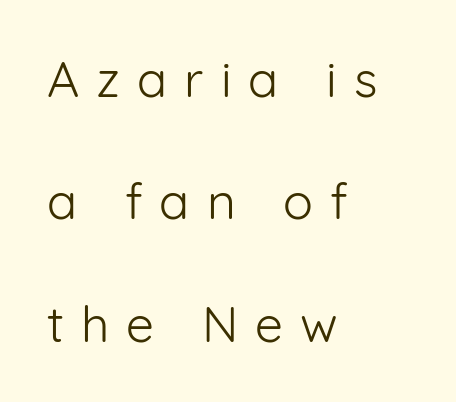
{"serif": "no", "italic": "no", "bold": "no", "weight": "light", "width": "normal", "stroke_contrast": "low", "x_height": "medium", "monospaced": "no", "underline": "no", "align": "left", "line_spacing": "loose", "line_spacing_ratio": 2.45, "letter_spacing": "wide", "letter_spacing_em": 0.34, "glyph_px": 50}
